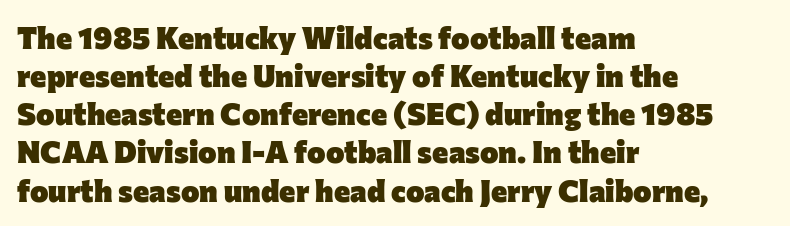
{"serif": "no", "italic": "no", "bold": "yes", "weight": "heavy", "width": "normal", "stroke_contrast": "low", "x_height": "medium", "monospaced": "no", "underline": "no", "align": "left", "line_spacing_ratio": 1.23, "letter_spacing": "normal", "letter_spacing_em": 0.0, "glyph_px": 31}
